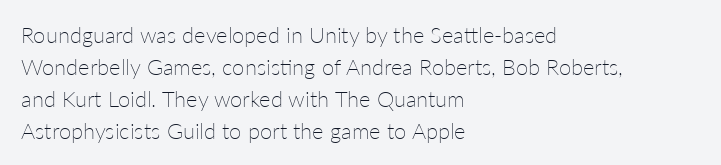
This sample uses an upright cut, with every glyph sitting square on the baseline. Check the space under the baseline: it is left empty. These lines are set flush left with a ragged right edge. Weight: not bold — regular or lighter.
